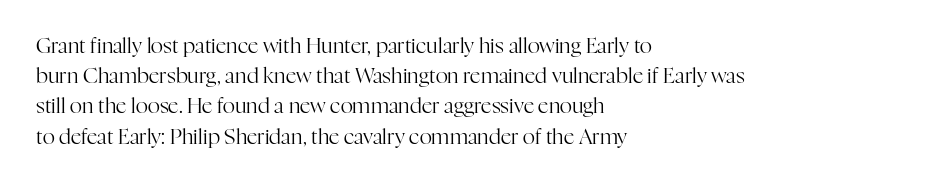
Regarding leading, the lines here are spaced in the standard way. Underline: absent. A classic flush-left, rag-right setting is used for this passage. Every character sits straight up, as roman type does.
